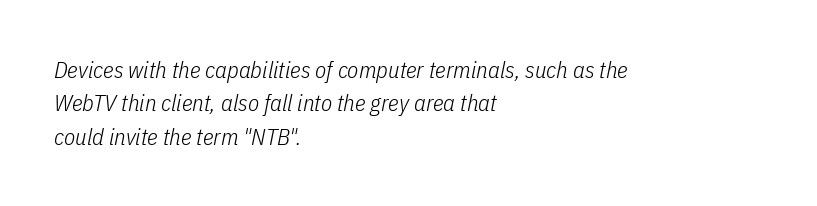
Notice how descenders clear the ascenders below comfortably — that's standard leading. The ragged edge is on the right, which tells us the setting is flush left. Quick note: italic. Each word holds together tightly as a unit, with standard inter-letter gaps. Underlining? Definitely not there. Stem width sits at or under what a default text font uses.
